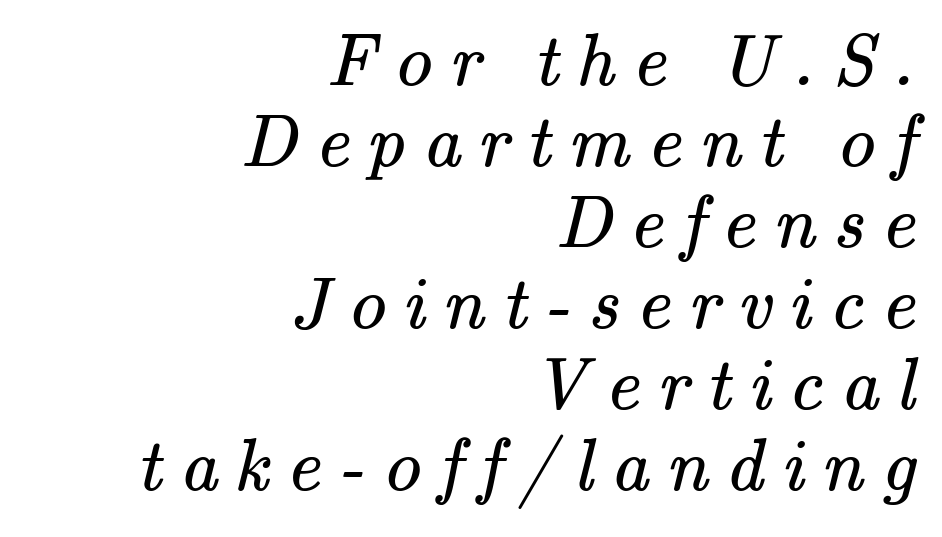
Q: Is the text bold? A: No.
Q: Is the typeface a serif or a sans-serif typeface? A: Serif.
Q: Is the text underlined? A: No.
Q: How is the paragraph aligned? A: Right-aligned.
Q: Is the spacing between letters normal or unusually wide? A: Unusually wide.
Q: Is the spacing between lines tight, normal or loose? A: Tight.
Q: Width (condensed, normal, or wide)? A: Normal.
Q: Stroke contrast? A: Medium.
Q: x-height? A: Small.
Q: Monospaced? A: No.
